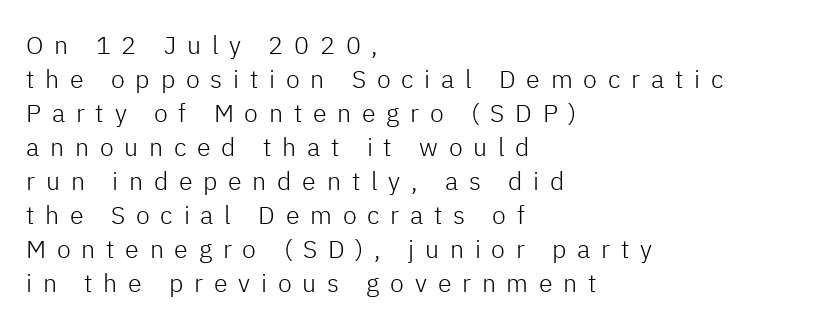
Quick note: not italic, upright. The letterforms stand isolated, each surrounded by extra space. Vertical spacing — default. Words float on clear page, feet unadorned. Left-aligned paragraph, ragged on the right.
